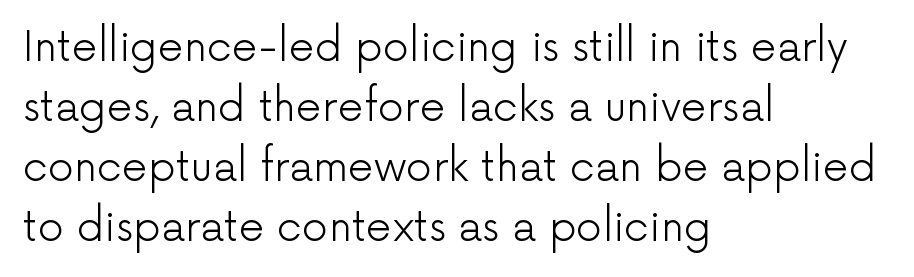
{"serif": "no", "italic": "no", "bold": "no", "weight": "light", "width": "normal", "stroke_contrast": "low", "x_height": "medium", "monospaced": "no", "underline": "no", "align": "left", "line_spacing": "normal", "line_spacing_ratio": 1.46, "letter_spacing": "normal", "letter_spacing_em": 0.0, "glyph_px": 41}
